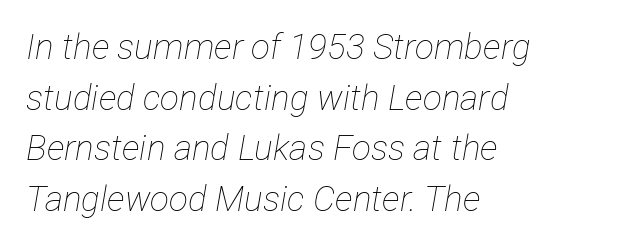
The image shows 35 px thin, condensed type, italic (leaning right); set left-aligned, normal line spacing (1.45x), normal letter spacing, not underlined; low stroke contrast and a medium x-height.
